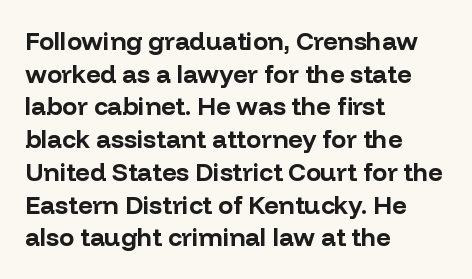
You could call the tracking neutral — neither tight nor loose. Ordinary non-slanted type is in use. Heavy, bold letterforms. Does the copy run flush right? No — it runs flush left. Regular leading.
